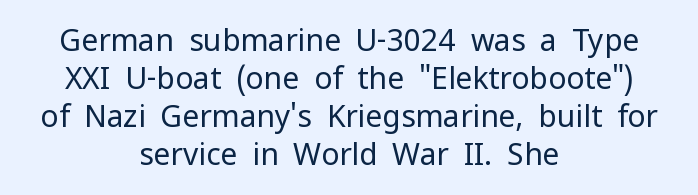
{"serif": "no", "italic": "no", "bold": "no", "weight": "regular", "width": "normal", "stroke_contrast": "low", "x_height": "medium", "monospaced": "no", "underline": "no", "align": "center", "line_spacing": "normal", "line_spacing_ratio": 1.27, "letter_spacing": "normal", "letter_spacing_em": 0.0, "glyph_px": 30}
